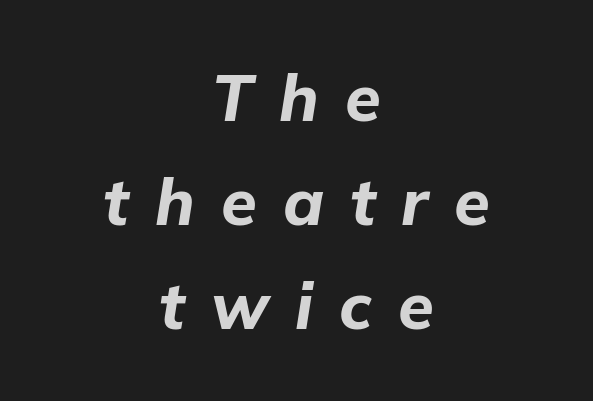
{"italic": "yes", "lean": "right", "slant_degrees": 9, "bold": "yes", "weight": "bold", "width": "normal", "stroke_contrast": "low", "x_height": "medium", "monospaced": "no", "underline": "no", "align": "center", "line_spacing": "normal", "line_spacing_ratio": 1.6, "letter_spacing": "wide", "letter_spacing_em": 0.4, "glyph_px": 65}
